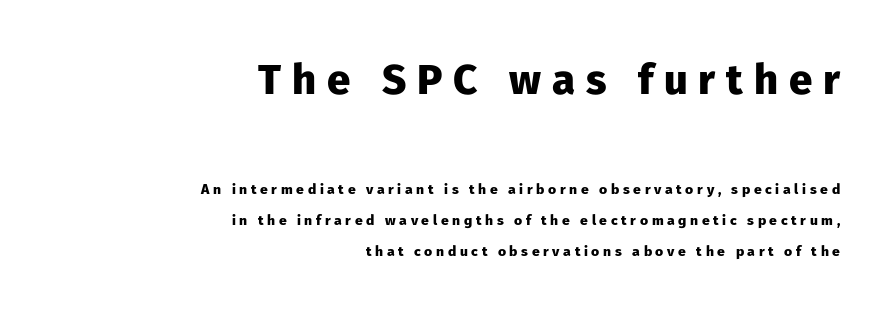
Q: Is the text bold? A: Yes.
Q: Is the text italic (slanted)? A: No, it is upright.
Q: Is the typeface a serif or a sans-serif typeface? A: Sans-serif.
Q: Is the text underlined? A: No.
Q: How is the paragraph aligned? A: Right-aligned.
Q: Is the spacing between letters normal or unusually wide? A: Unusually wide.
Q: Is the spacing between lines tight, normal or loose? A: Loose.
Q: Which block of text is set in a larger size, the first (top) or the second (bottom)? A: The first (top) one.
Q: Width (condensed, normal, or wide)? A: Normal.
Q: Stroke contrast? A: Low.
Q: x-height? A: Medium.
Q: Monospaced? A: No.
